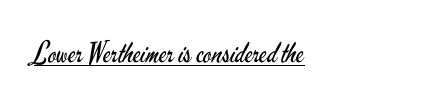
{"serif": "no", "bold": "no", "weight": "regular", "width": "condensed", "stroke_contrast": "low", "x_height": "small", "monospaced": "no", "underline": "yes", "letter_spacing": "normal", "letter_spacing_em": 0.0, "glyph_px": 28}
